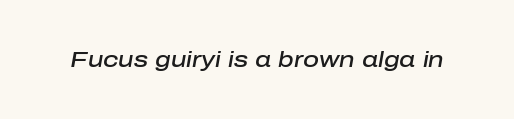
The image shows 22 px text type, italic (leaning right); set normal letter spacing, not underlined.
